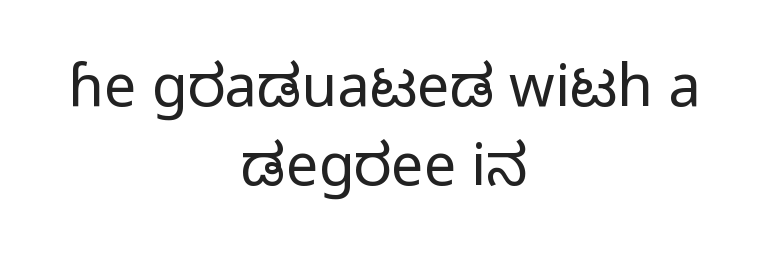
The image shows 58 px light sans-serif type, upright; set centered, normal line spacing (1.37x), normal letter spacing, not underlined; low stroke contrast and a medium x-height.
